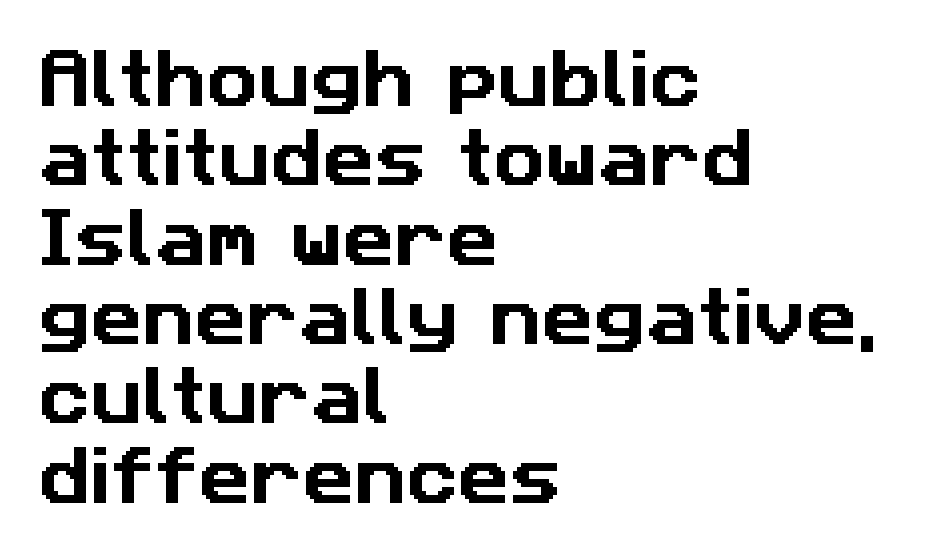
Q: Is the typeface a serif or a sans-serif typeface? A: Sans-serif.
Q: Is the text underlined? A: No.
Q: How is the paragraph aligned? A: Left-aligned.
Q: Is the spacing between letters normal or unusually wide? A: Normal.
Q: Width (condensed, normal, or wide)? A: Normal.
Q: Stroke contrast? A: Low.
Q: x-height? A: Medium.
Q: Monospaced? A: No.
